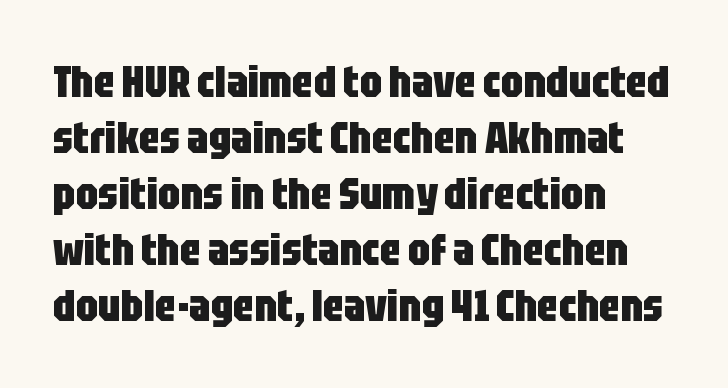
The image shows 44 px heavy, condensed sans-serif type, upright; set left-aligned, normal line spacing (1.27x), normal letter spacing, not underlined; low stroke contrast and a large x-height.
